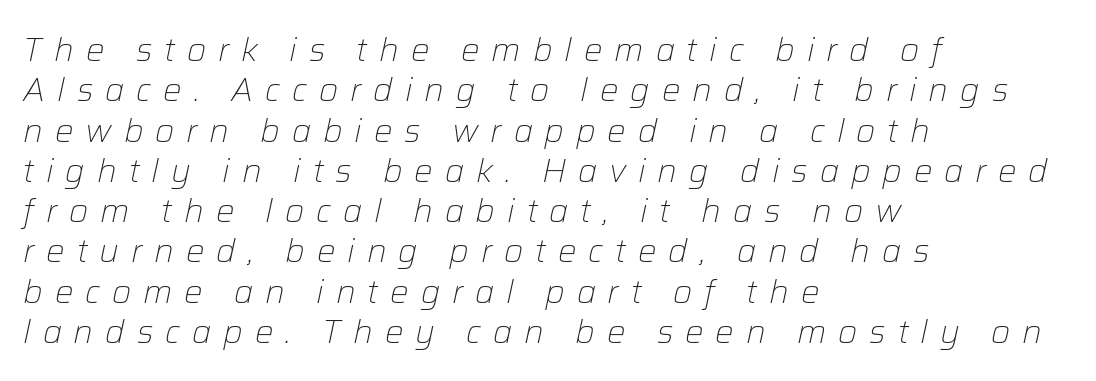
The image shows 33 px light type, italic (leaning right); set left-aligned, line spacing 1.22x, unusually wide letter spacing (+0.36 em), not underlined; low stroke contrast and a medium x-height.
